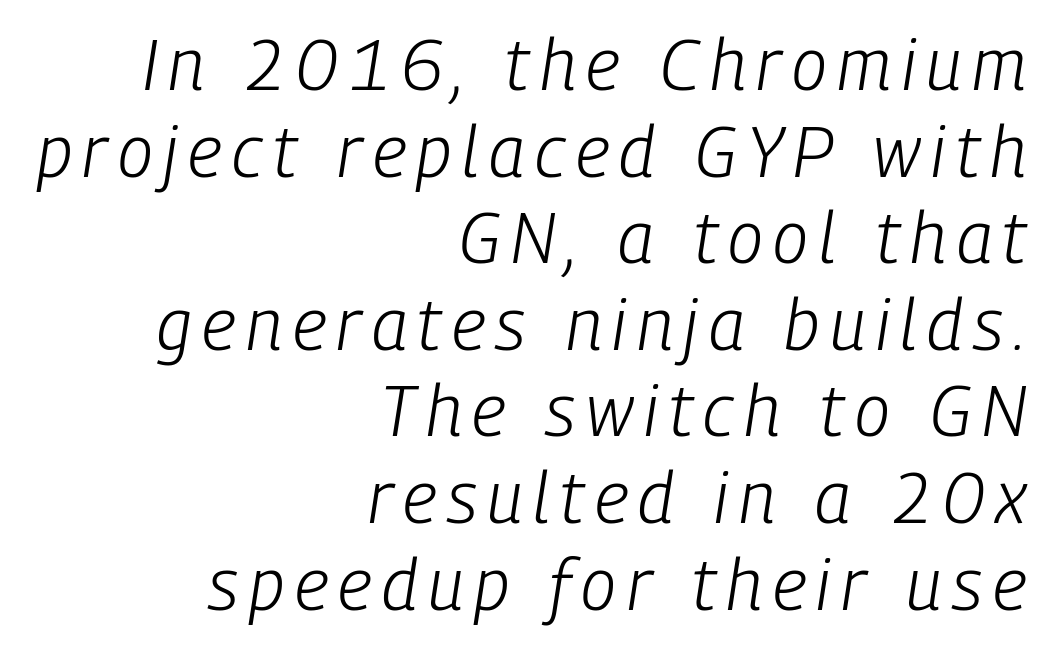
One-word summary of the alignment: right. Every character sits at an angle, as italics do. Weight: regular or lighter. The specimen omits any rule beneath the text block's lines. Varying glyph widths throughout — classic text-font behaviour.
